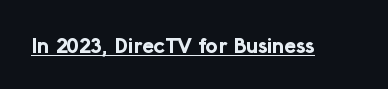
{"italic": "no", "bold": "yes", "underline": "yes", "letter_spacing": "normal", "letter_spacing_em": 0.0, "glyph_px": 22}
